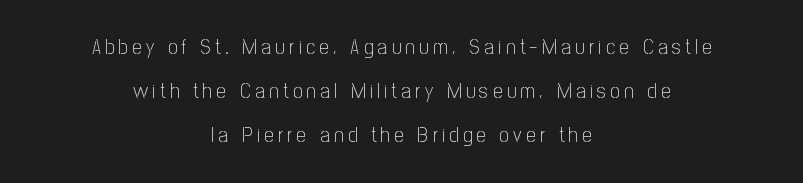
Loose tracking; the words dissolve into strings of separated letters. Weight: in the light-to-regular range. Is there much room between lines? Yes — plenty of vertical air separates them. The letters stand upright; this is a roman face. A clean baseline with only descenders dipping below it. Leftover space on each line is divided equally before and after the words.
